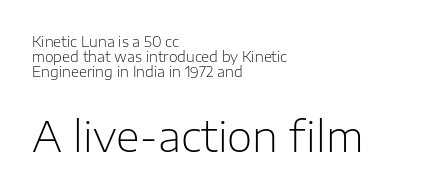
This rendering leaves character spacing at its baseline value. Block two is the big one; block one sits smaller above it. The letters carry no serifs — their stems end cleanly without finishing strokes. You could barely slide anything between these rows. Is the stroke heavy? The answer is a plain regular-or-lighter.
